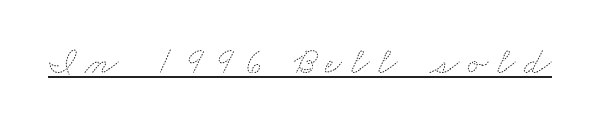
Q: Is the text bold? A: No.
Q: Is the text underlined? A: Yes.
Q: Is the spacing between letters normal or unusually wide? A: Unusually wide.
Q: Width (condensed, normal, or wide)? A: Wide.
Q: Stroke contrast? A: Medium.
Q: x-height? A: Small.
Q: Monospaced? A: No.
